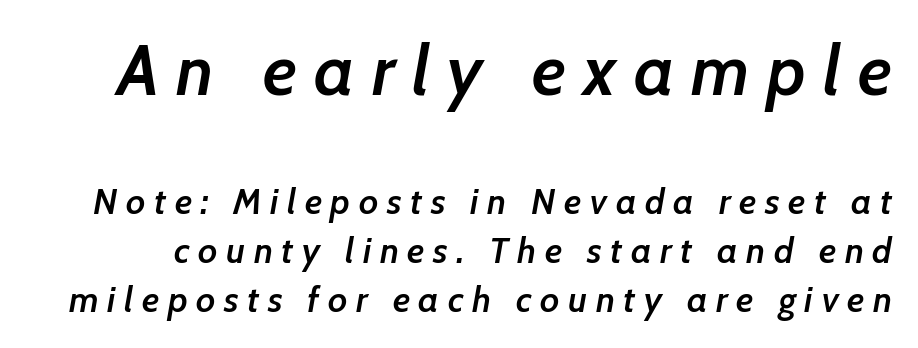
The image shows 71 px semibold type, italic (leaning right); set normal line spacing (1.36x), unusually wide letter spacing (+0.24 em), not underlined; the first (top) block is 1.97x larger; low stroke contrast and a medium x-height.
